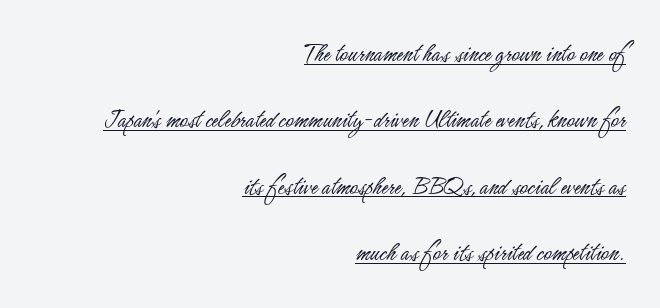
Q: Is the text bold? A: No.
Q: Is the text italic (slanted)? A: Yes.
Q: Is the text underlined? A: Yes.
Q: How is the paragraph aligned? A: Right-aligned.
Q: Is the spacing between letters normal or unusually wide? A: Normal.
Q: Is the spacing between lines tight, normal or loose? A: Loose.
